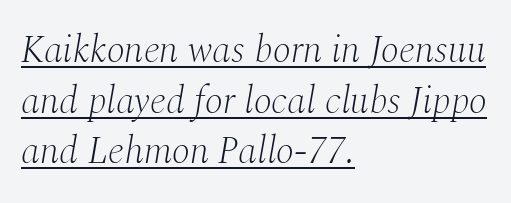
The image shows 38 px light serif type, italic (leaning right); set left-aligned, normal line spacing (1.33x), normal letter spacing, underlined; medium stroke contrast and a medium x-height.
